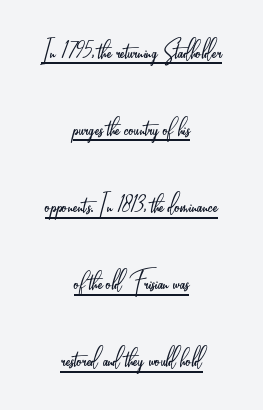
Q: Is the text bold? A: No.
Q: Is the text italic (slanted)? A: Yes.
Q: Is the typeface a serif or a sans-serif typeface? A: Sans-serif.
Q: Is the text underlined? A: Yes.
Q: How is the paragraph aligned? A: Centered.
Q: Is the spacing between letters normal or unusually wide? A: Normal.
Q: Is the spacing between lines tight, normal or loose? A: Loose.
Q: Width (condensed, normal, or wide)? A: Condensed.
Q: Stroke contrast? A: Low.
Q: x-height? A: Small.
Q: Monospaced? A: No.
